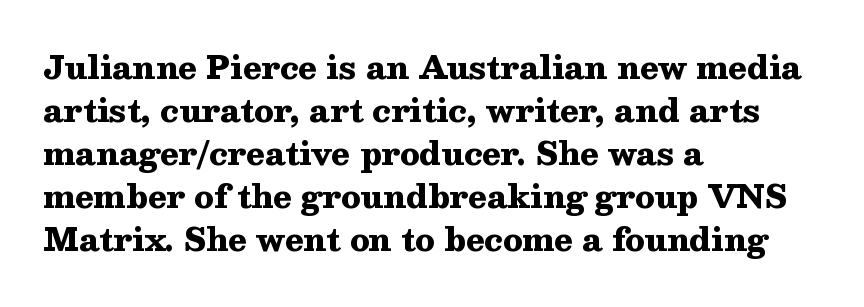
The image shows 31 px heavy, wide serif type, upright; set left-aligned, normal line spacing (1.39x), normal letter spacing, not underlined; medium stroke contrast and a medium x-height.
